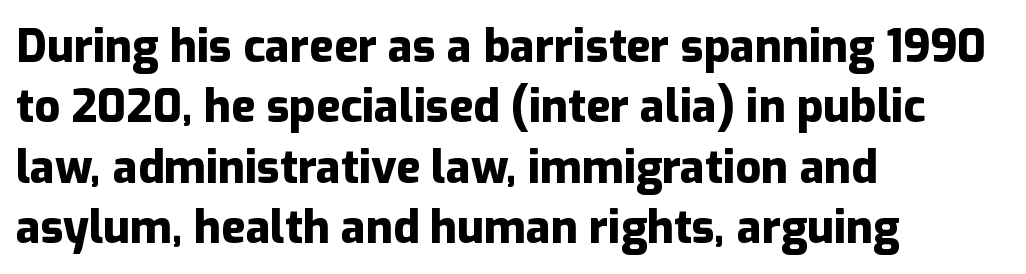
The image shows 45 px heavy sans-serif type, upright; set left-aligned, normal line spacing (1.34x), normal letter spacing, not underlined; low stroke contrast and a medium x-height.
